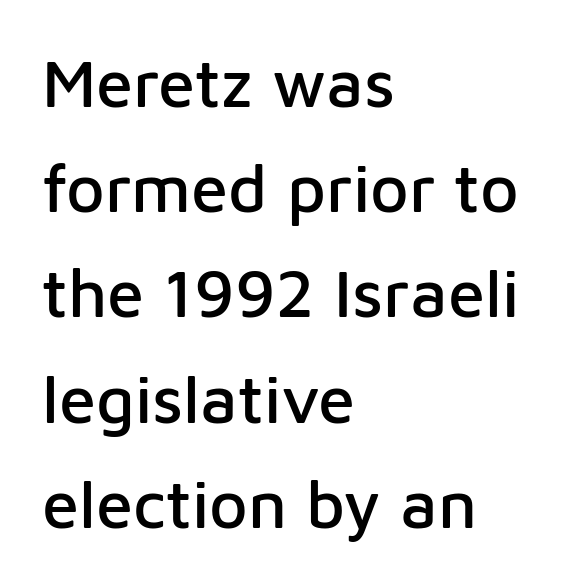
Q: Is the text italic (slanted)? A: No, it is upright.
Q: Is the typeface a serif or a sans-serif typeface? A: Sans-serif.
Q: Is the text underlined? A: No.
Q: How is the paragraph aligned? A: Left-aligned.
Q: Is the spacing between letters normal or unusually wide? A: Normal.
Q: Is the spacing between lines tight, normal or loose? A: Normal.
Q: Width (condensed, normal, or wide)? A: Normal.
Q: Stroke contrast? A: Low.
Q: x-height? A: Medium.
Q: Monospaced? A: No.
